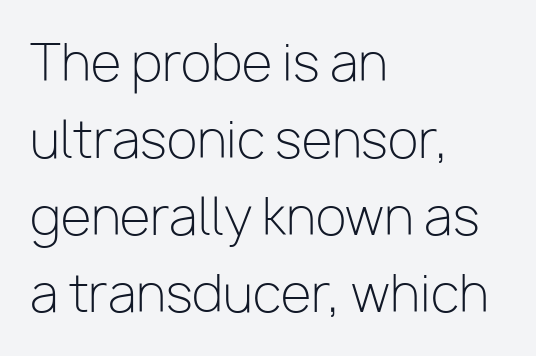
{"serif": "no", "italic": "no", "bold": "no", "weight": "light", "width": "normal", "stroke_contrast": "low", "x_height": "medium", "monospaced": "no", "underline": "no", "align": "left", "line_spacing": "normal", "line_spacing_ratio": 1.54, "letter_spacing": "normal", "letter_spacing_em": 0.0, "glyph_px": 50}
